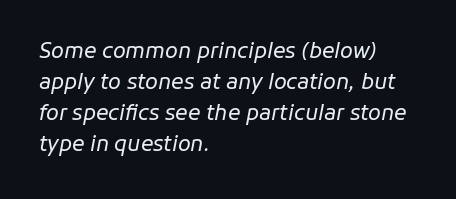
Q: Is the text bold? A: No.
Q: Is the text italic (slanted)? A: Yes, it leans right by about 11 degrees.
Q: Is the text underlined? A: No.
Q: How is the paragraph aligned? A: Left-aligned.
Q: Is the spacing between letters normal or unusually wide? A: Normal.
Q: Is the spacing between lines tight, normal or loose? A: Normal.
